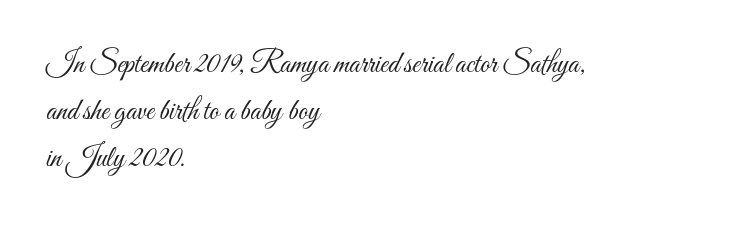
{"bold": "no", "weight": "light", "width": "condensed", "stroke_contrast": "medium", "x_height": "small", "monospaced": "no", "underline": "no", "align": "left", "line_spacing": "normal", "line_spacing_ratio": 1.56, "letter_spacing": "normal", "letter_spacing_em": 0.0, "glyph_px": 30}
